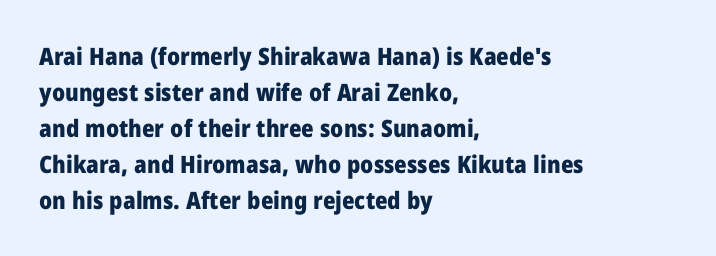
Q: Is the text bold? A: Yes.
Q: Is the text italic (slanted)? A: No, it is upright.
Q: Is the text underlined? A: No.
Q: How is the paragraph aligned? A: Left-aligned.
Q: Is the spacing between letters normal or unusually wide? A: Normal.
Q: Is the spacing between lines tight, normal or loose? A: Normal.
